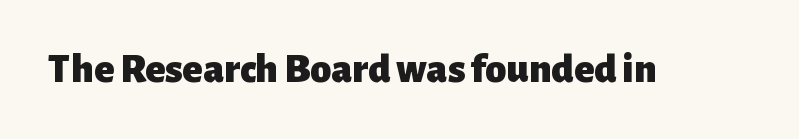
{"serif": "no", "italic": "no", "bold": "yes", "weight": "heavy", "width": "normal", "stroke_contrast": "low", "x_height": "medium", "monospaced": "no", "underline": "no", "letter_spacing": "normal", "letter_spacing_em": 0.0, "glyph_px": 42}
